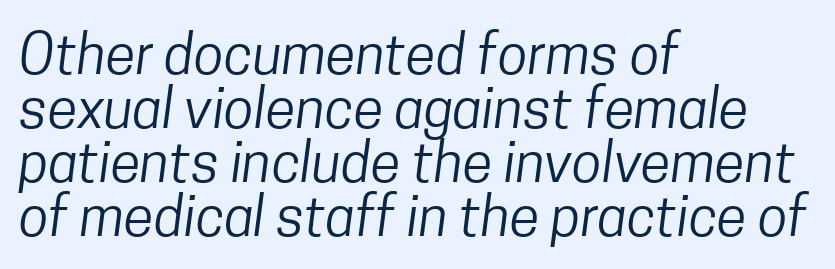
Q: Is the text bold? A: No.
Q: Is the typeface a serif or a sans-serif typeface? A: Sans-serif.
Q: Is the text underlined? A: No.
Q: How is the paragraph aligned? A: Left-aligned.
Q: Is the spacing between letters normal or unusually wide? A: Normal.
Q: Is the spacing between lines tight, normal or loose? A: Tight.
Q: Width (condensed, normal, or wide)? A: Condensed.
Q: Stroke contrast? A: Low.
Q: x-height? A: Medium.
Q: Monospaced? A: No.
